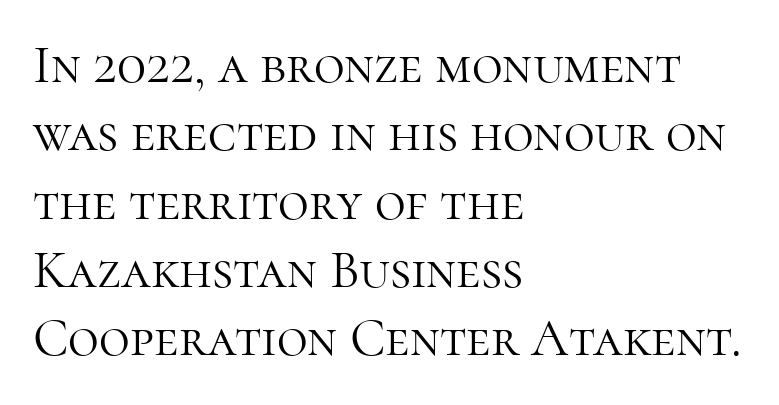
The image shows 53 px light serif type, upright; set left-aligned, normal line spacing (1.29x), normal letter spacing, not underlined; high stroke contrast and a medium x-height.
